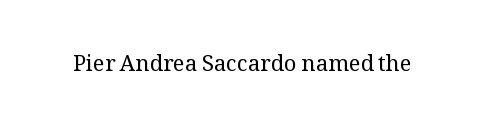
Q: Is the text bold? A: No.
Q: Is the text italic (slanted)? A: No, it is upright.
Q: Is the text underlined? A: No.
Q: Is the spacing between letters normal or unusually wide? A: Normal.
